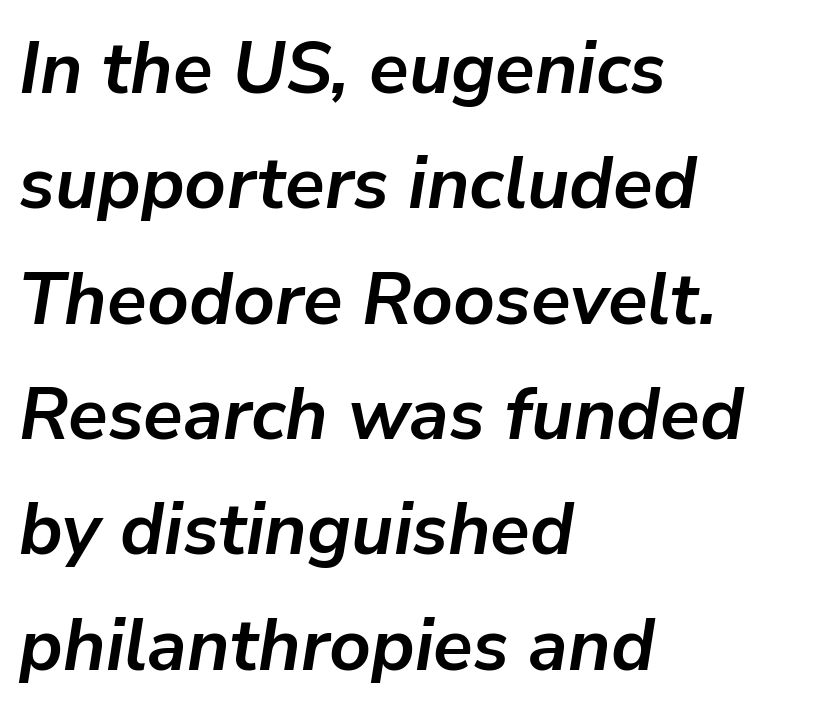
Q: Is the text bold? A: Yes.
Q: Is the text italic (slanted)? A: Yes, it leans right by about 9 degrees.
Q: Is the text underlined? A: No.
Q: How is the paragraph aligned? A: Left-aligned.
Q: Is the spacing between letters normal or unusually wide? A: Normal.
Q: Is the spacing between lines tight, normal or loose? A: Normal.
Q: Width (condensed, normal, or wide)? A: Normal.
Q: Stroke contrast? A: Low.
Q: x-height? A: Medium.
Q: Monospaced? A: No.
